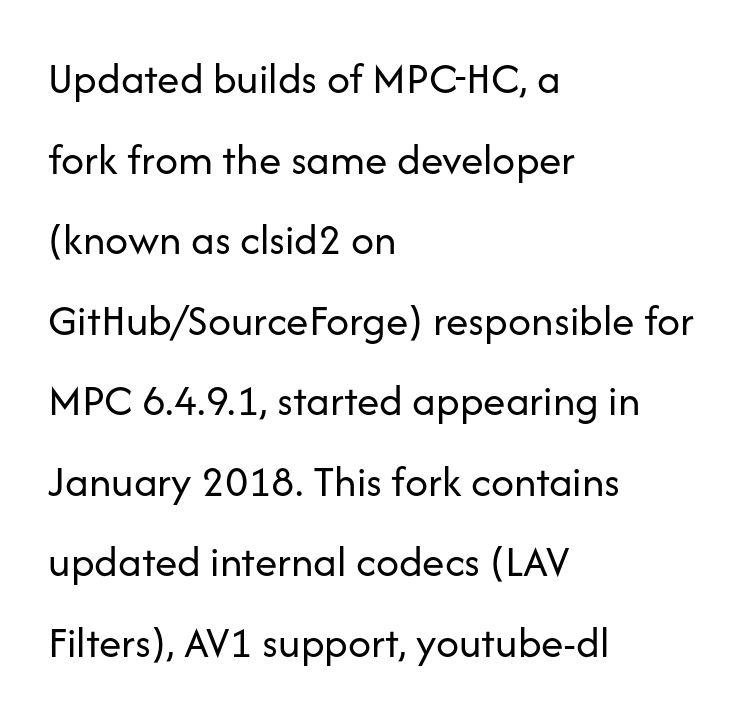
Q: Is the text bold? A: No.
Q: Is the text italic (slanted)? A: No, it is upright.
Q: Is the typeface a serif or a sans-serif typeface? A: Sans-serif.
Q: Is the text underlined? A: No.
Q: How is the paragraph aligned? A: Left-aligned.
Q: Is the spacing between letters normal or unusually wide? A: Normal.
Q: Width (condensed, normal, or wide)? A: Normal.
Q: Stroke contrast? A: Low.
Q: x-height? A: Medium.
Q: Monospaced? A: No.
